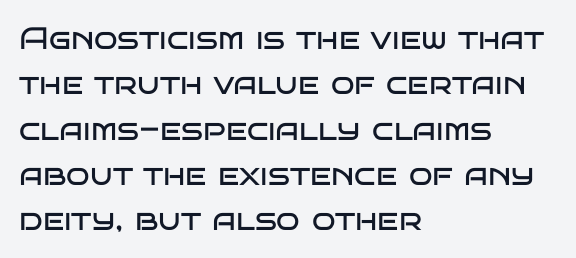
The image shows 31 px regular-weight, wide sans-serif type, upright; set left-aligned, normal line spacing (1.46x), normal letter spacing, not underlined; low stroke contrast and a large x-height.
